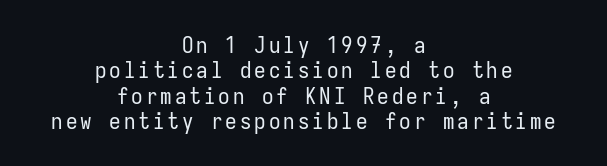
Weight: regular or lighter. Posture: straight, roman, zero tilt. You could barely slide anything between these rows. Is the block centered? Yes — each line is placed symmetrically about the middle. Underlining? Definitely not there.
